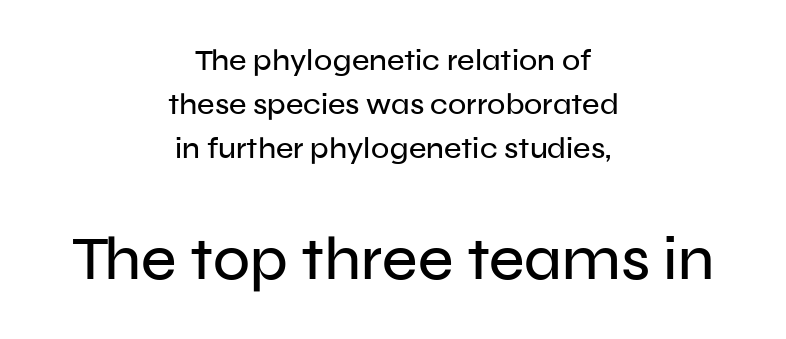
{"serif": "no", "italic": "no", "width": "normal", "stroke_contrast": "low", "x_height": "medium", "monospaced": "no", "underline": "no", "align": "center", "line_spacing": "normal", "line_spacing_ratio": 1.46, "letter_spacing": "normal", "letter_spacing_em": 0.0, "larger_block": "second", "size_ratio": 2.03, "glyph_px": 61}
